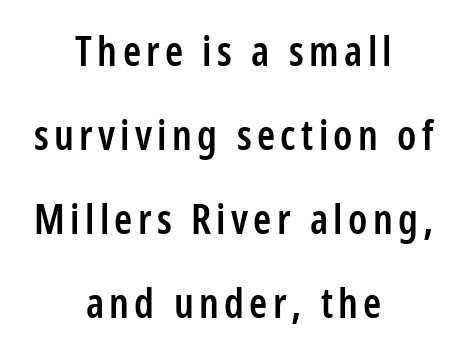
Q: Is the text bold? A: Semi-bold.
Q: Is the text italic (slanted)? A: No, it is upright.
Q: Is the typeface a serif or a sans-serif typeface? A: Sans-serif.
Q: Is the text underlined? A: No.
Q: How is the paragraph aligned? A: Centered.
Q: Is the spacing between lines tight, normal or loose? A: Loose.
Q: Width (condensed, normal, or wide)? A: Condensed.
Q: Stroke contrast? A: Low.
Q: x-height? A: Medium.
Q: Monospaced? A: No.
